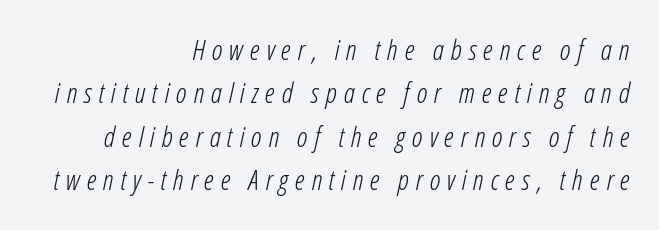
The image shows 28 px light, condensed type, italic (leaning right); set right-aligned, normal line spacing (1.55x), unusually wide letter spacing (+0.24 em), not underlined; low stroke contrast and a medium x-height.
